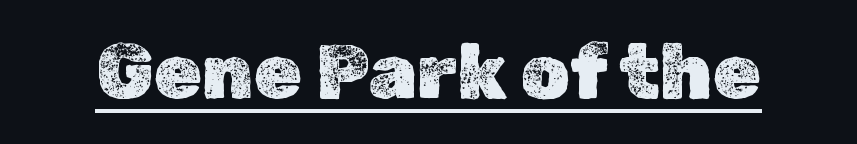
{"italic": "no", "width": "normal", "x_height": "medium", "monospaced": "no", "underline": "yes", "letter_spacing": "normal", "letter_spacing_em": 0.0, "glyph_px": 77}
